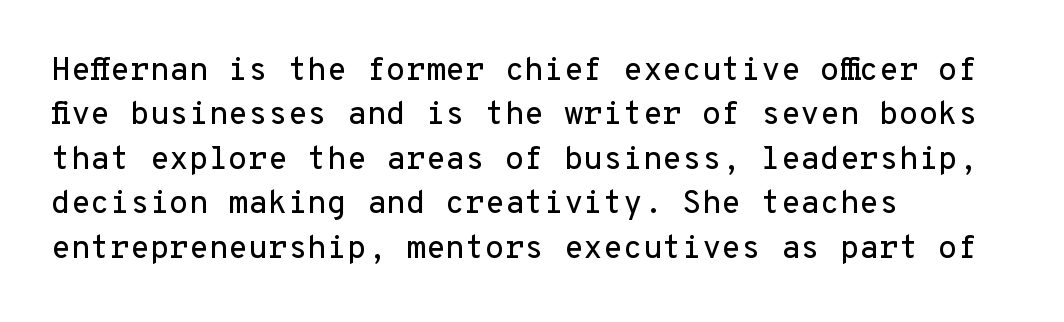
{"serif": "no", "italic": "no", "width": "normal", "stroke_contrast": "low", "x_height": "medium", "monospaced": "yes", "underline": "no", "align": "left", "line_spacing": "normal", "line_spacing_ratio": 1.39, "letter_spacing": "normal", "letter_spacing_em": 0.0, "glyph_px": 32}
